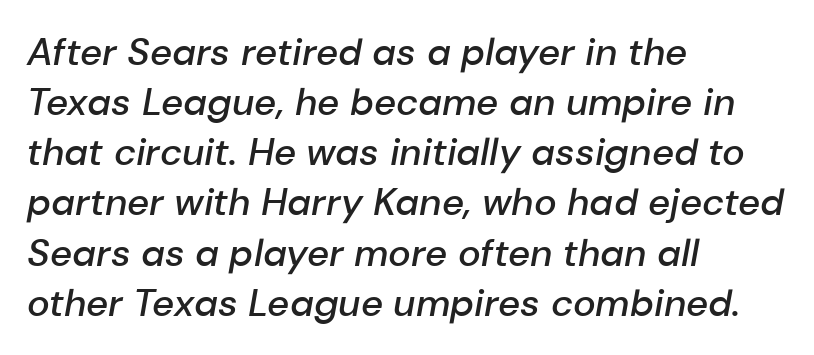
{"italic": "yes", "lean": "right", "slant_degrees": 10, "bold": "semi", "weight": "semibold", "width": "normal", "stroke_contrast": "low", "x_height": "medium", "monospaced": "no", "underline": "no", "align": "left", "line_spacing": "normal", "line_spacing_ratio": 1.32, "letter_spacing": "normal", "letter_spacing_em": 0.0, "glyph_px": 38}
